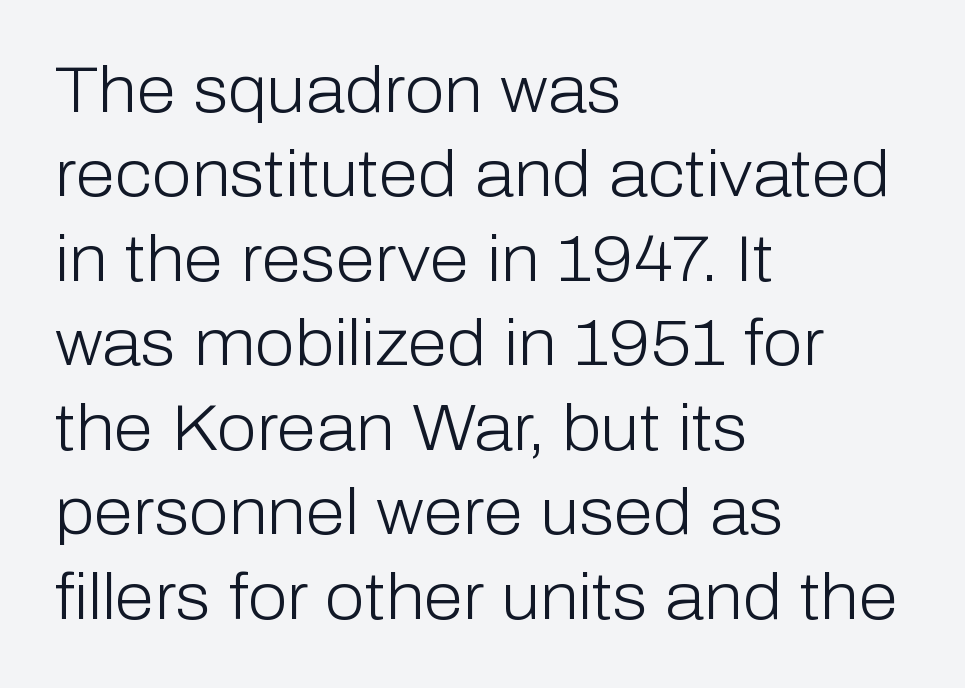
The image shows 64 px light sans-serif type, upright; set left-aligned, normal line spacing (1.32x), normal letter spacing, not underlined; low stroke contrast and a medium x-height.
